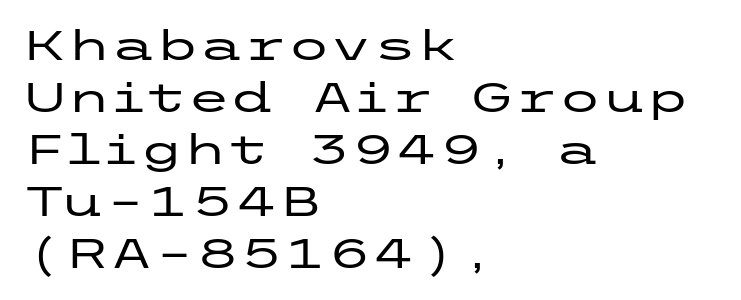
{"serif": "no", "italic": "no", "width": "wide", "stroke_contrast": "low", "x_height": "medium", "underline": "no", "align": "left", "line_spacing": "normal", "line_spacing_ratio": 1.3, "letter_spacing": "normal", "letter_spacing_em": 0.0, "glyph_px": 40}
